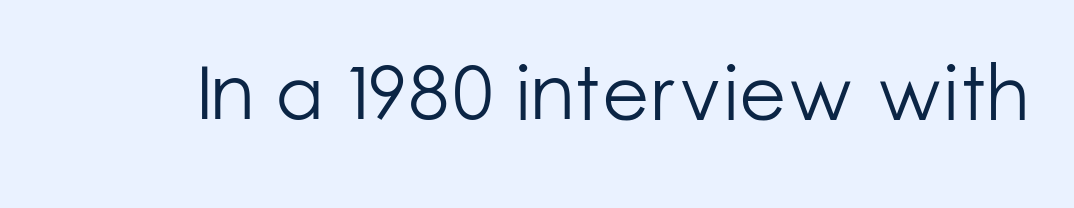
The passage shown has conventional tracking throughout. Each letter keeps its own natural width here, so spacing adapts to shape. Any mark beneath the type? The region is blank. Stroke thickness stays within the range of a standard reading face or lighter. In terms of letterform style, serifs are entirely absent. Nope, not italic — everything's standing straight.
